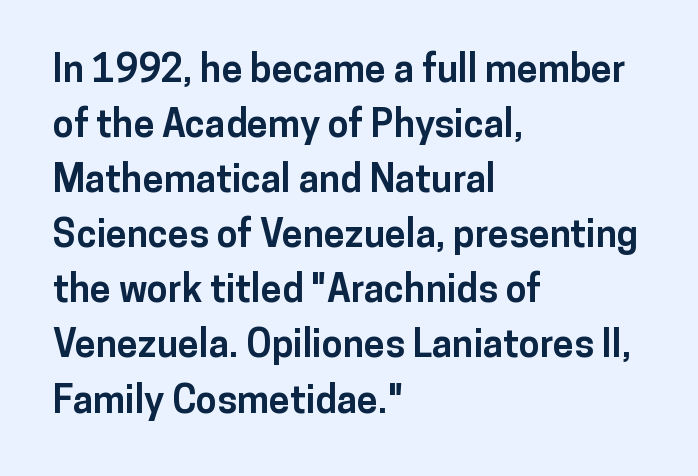
Rendered with straight, roman letterforms. Alignment: flush left. Check under the words: just untouched page. Looks like regular typesetting: each glyph gets only the width it needs. How are the letters spaced? Ordinarily, with no added tracking. The vertical gap from one line to the next is medium.
